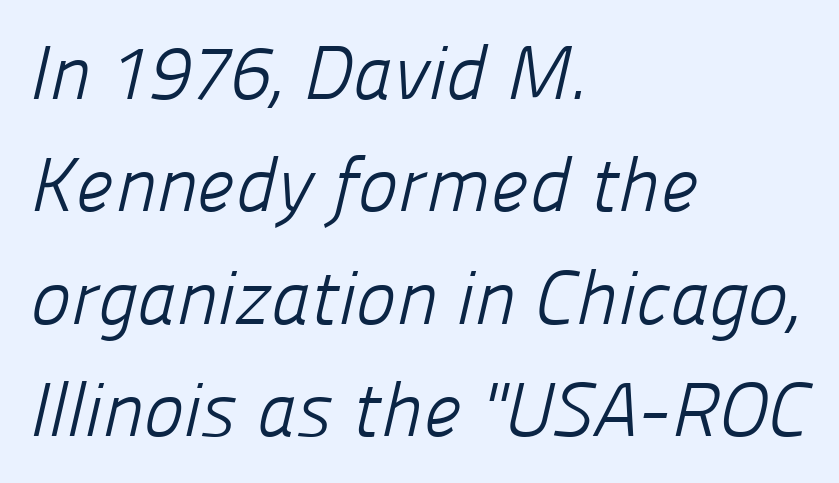
{"serif": "no", "bold": "no", "weight": "light", "width": "normal", "stroke_contrast": "low", "x_height": "medium", "monospaced": "no", "underline": "no", "align": "left", "line_spacing": "normal", "line_spacing_ratio": 1.48, "letter_spacing": "normal", "letter_spacing_em": 0.0, "glyph_px": 76}
